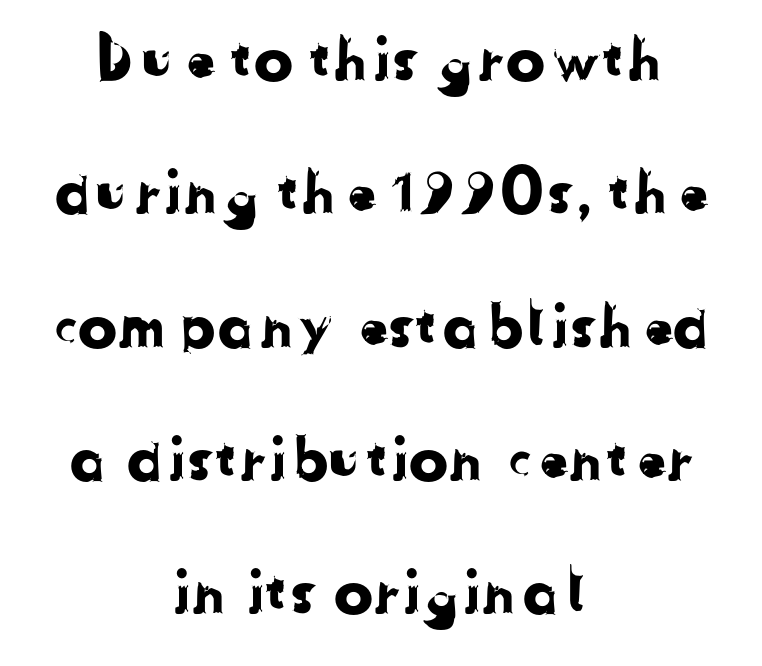
Q: Is the typeface a serif or a sans-serif typeface? A: Sans-serif.
Q: Is the text underlined? A: No.
Q: How is the paragraph aligned? A: Centered.
Q: Is the spacing between letters normal or unusually wide? A: Normal.
Q: Is the spacing between lines tight, normal or loose? A: Loose.
Q: Width (condensed, normal, or wide)? A: Normal.
Q: Stroke contrast? A: Low.
Q: x-height? A: Medium.
Q: Monospaced? A: No.
